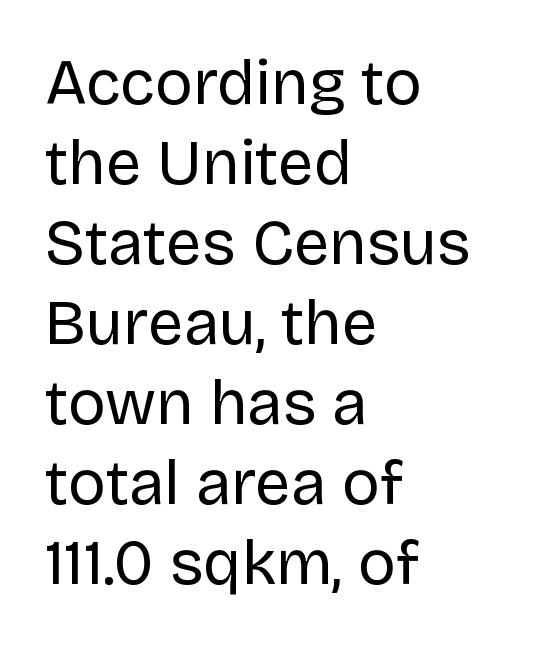
Q: Is the text bold? A: No.
Q: Is the text italic (slanted)? A: No, it is upright.
Q: Is the typeface a serif or a sans-serif typeface? A: Sans-serif.
Q: Is the text underlined? A: No.
Q: How is the paragraph aligned? A: Left-aligned.
Q: Is the spacing between letters normal or unusually wide? A: Normal.
Q: Is the spacing between lines tight, normal or loose? A: Normal.
Q: Width (condensed, normal, or wide)? A: Normal.
Q: Stroke contrast? A: Low.
Q: x-height? A: Large.
Q: Monospaced? A: No.
